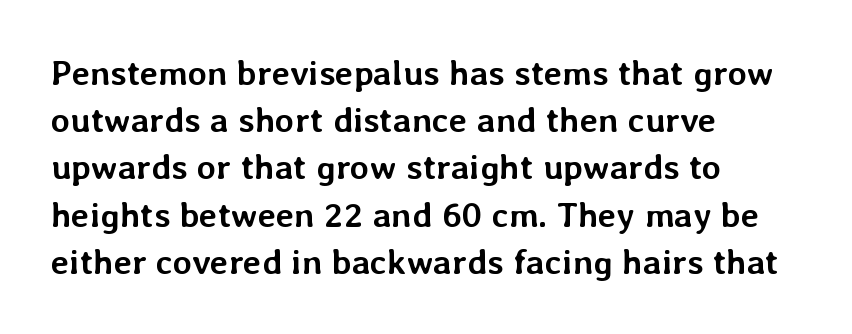
Successive baselines arrive at the customary interval. You could not count columns in this text — the font is proportionally spaced. Caption: bold face, heavy strokes. The strip under each line holds only bare page. Short and long lines alike share a common starting point at left.
